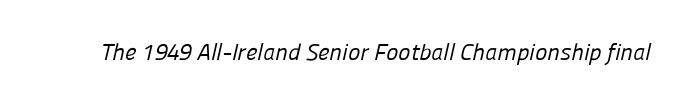
Between one letter and the next there's only the usual sliver of space. Weight: in the light-to-regular range. This rendering features lettering with no underline.
